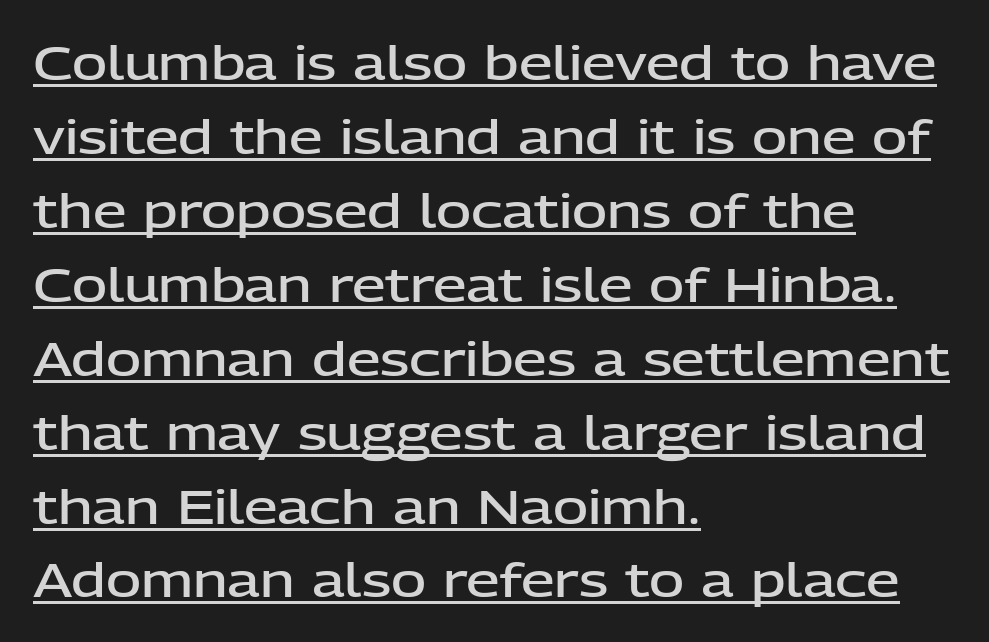
{"serif": "no", "italic": "no", "bold": "semi", "weight": "semibold", "width": "normal", "stroke_contrast": "low", "x_height": "medium", "monospaced": "no", "underline": "yes", "align": "left", "line_spacing": "normal", "line_spacing_ratio": 1.54, "letter_spacing": "normal", "letter_spacing_em": 0.0, "glyph_px": 48}
